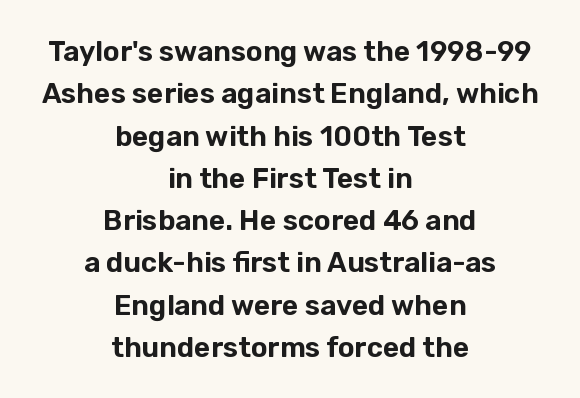
{"serif": "no", "italic": "no", "width": "normal", "stroke_contrast": "low", "x_height": "medium", "monospaced": "no", "underline": "no", "align": "center", "line_spacing": "normal", "line_spacing_ratio": 1.51, "letter_spacing": "normal", "letter_spacing_em": 0.0, "glyph_px": 28}
